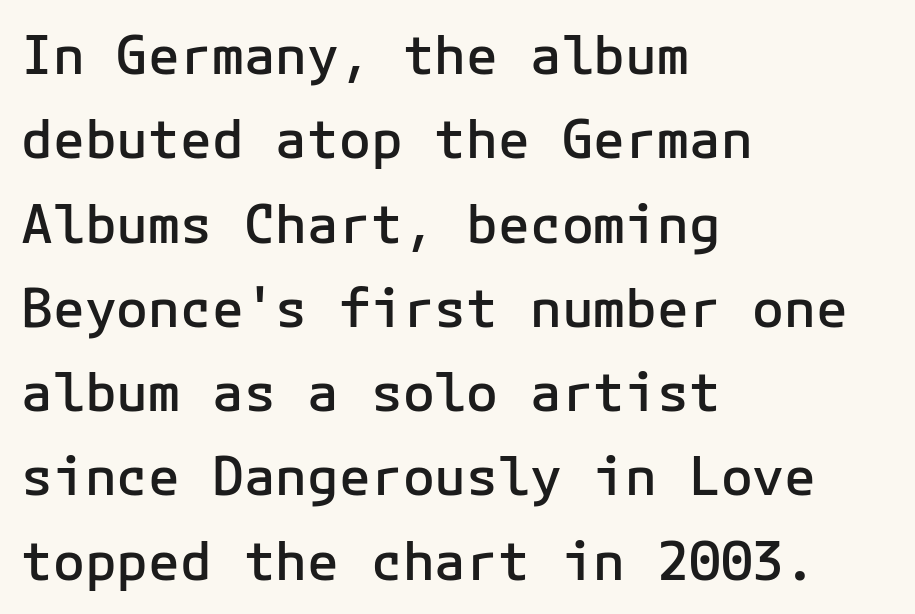
Q: Is the text bold? A: Semi-bold.
Q: Is the text italic (slanted)? A: No, it is upright.
Q: Is the typeface a serif or a sans-serif typeface? A: Sans-serif.
Q: Is the text underlined? A: No.
Q: How is the paragraph aligned? A: Left-aligned.
Q: Is the spacing between letters normal or unusually wide? A: Normal.
Q: Is the spacing between lines tight, normal or loose? A: Normal.
Q: Width (condensed, normal, or wide)? A: Normal.
Q: Stroke contrast? A: Low.
Q: x-height? A: Medium.
